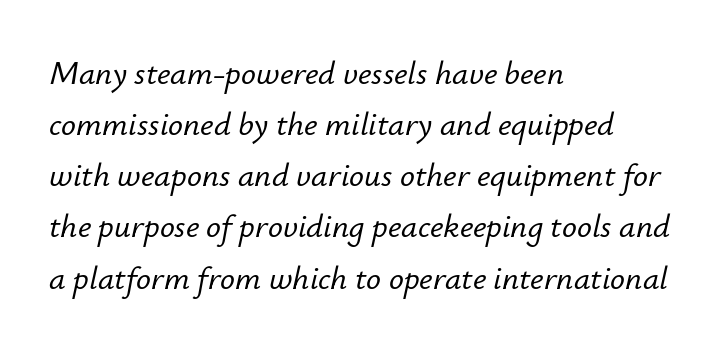
The image shows 33 px text type, italic (leaning right); set left-aligned, normal line spacing (1.55x), normal letter spacing, not underlined; low stroke contrast and a small x-height.
